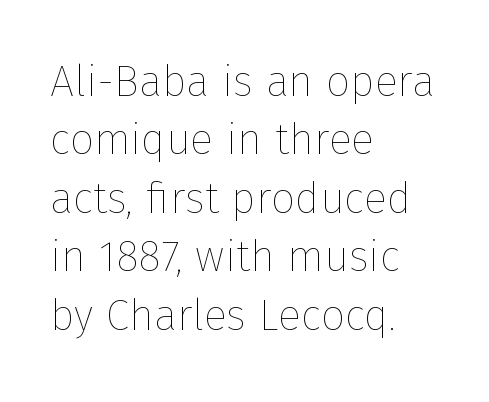
{"italic": "no", "bold": "no", "weight": "thin", "width": "normal", "stroke_contrast": "low", "x_height": "medium", "monospaced": "no", "underline": "no", "align": "left", "line_spacing": "normal", "line_spacing_ratio": 1.36, "letter_spacing": "normal", "letter_spacing_em": 0.0, "glyph_px": 43}
